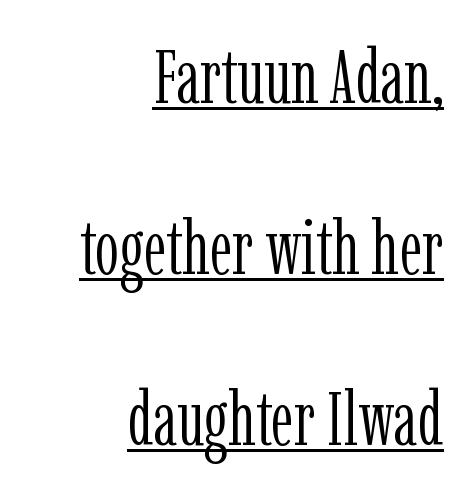
These lines are rendered in a variable-pitch font. The line-height multiplier appears high, well above default. Each line of the rendering has a horizontal stroke beneath the glyphs. The paragraph shown leans on its right margin.
